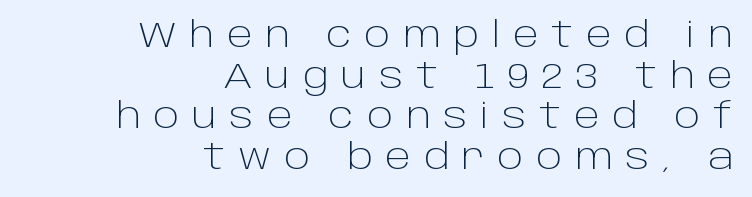
Q: Is the text bold? A: No.
Q: Is the text italic (slanted)? A: No, it is upright.
Q: Is the typeface a serif or a sans-serif typeface? A: Sans-serif.
Q: Is the text underlined? A: No.
Q: How is the paragraph aligned? A: Right-aligned.
Q: Is the spacing between letters normal or unusually wide? A: Unusually wide.
Q: Width (condensed, normal, or wide)? A: Normal.
Q: Stroke contrast? A: Low.
Q: x-height? A: Large.
Q: Monospaced? A: No.
